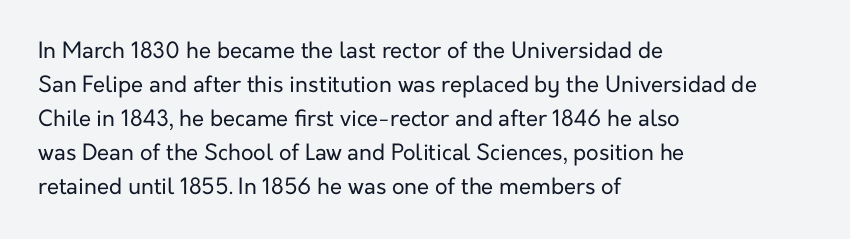
The image shows 22 px text type, upright; set left-aligned, normal line spacing (1.54x), normal letter spacing, not underlined.
